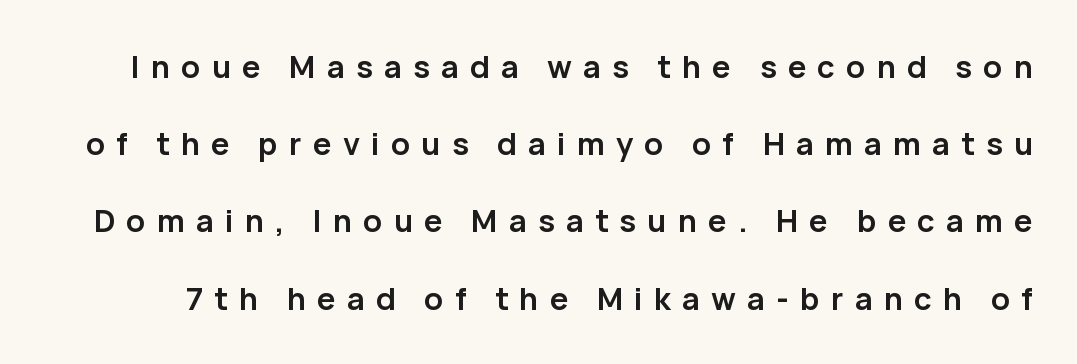
This sample uses a sans-serif face. Bare-footed words on every line. Is there much room between lines? Yes — plenty of vertical air separates them. Tracking here is generous; glyphs stand well apart from one another. The passage shown is typed in a proportional face where columns would drift.
